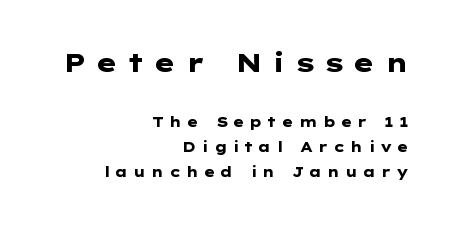
The image shows 26 px bold type, upright; set right-aligned, line spacing 1.79x, unusually wide letter spacing (+0.33 em), not underlined; the first (top) block is 1.86x larger.
